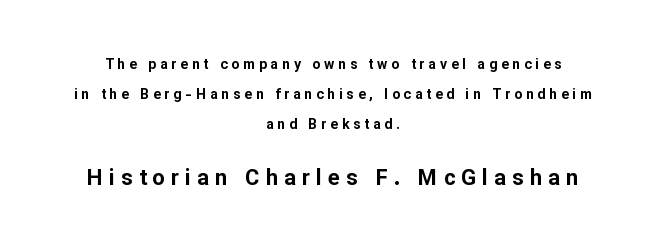
You get the small type first, then a jump to larger type. The font is running at its bold setting. Posture: vertical. The paragraph shown floats in the horizontal middle. Characters follow at a spacing far wider than the type designer built in. Letters rest on an invisible, unmarked baseline.
